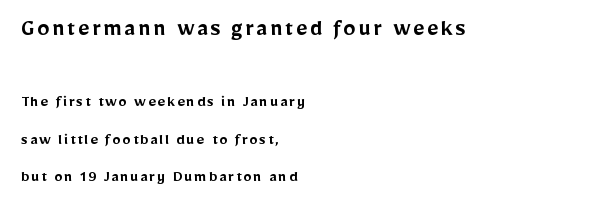
If you drew a ruler down the left edge, every line would touch it. A somewhat darkened texture: the type is semibold rather than bold. Size contrast runs from large at the top to small at the bottom. Unlike italic type, these characters show no tilt at all. No word sits above an underline. Line spacing here is loose.
